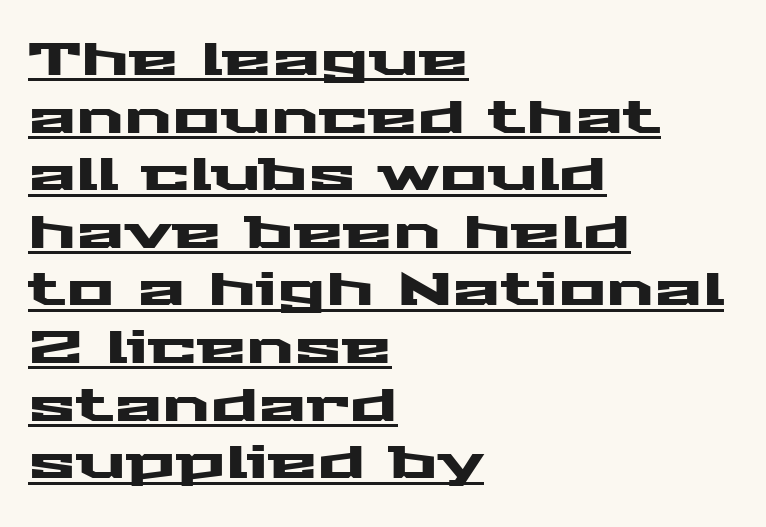
Look at the bottom of the vertical strokes: they stop flat, with no serifs. This is roman type, the default non-slanted kind. Each line starts at the same left margin while the right side varies. Horizontal bands of white between lines are of average thickness. Inter-character spacing is left at the font's built-in metrics. Underlined type.
